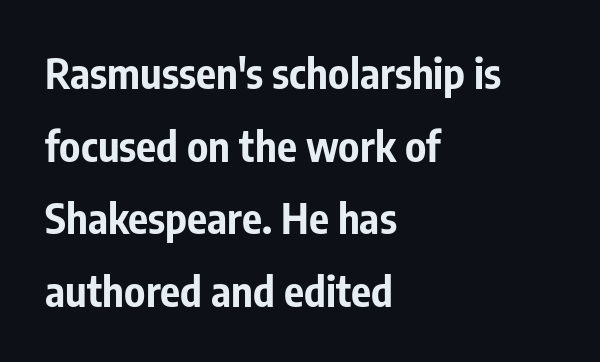
Unlike italic type, these characters show no tilt at all. The typeface chosen for these lines omits serifs. Typesetter's note: full bold, strokes at maximum text heaviness. The typesetter chose a ragged-right arrangement here.
